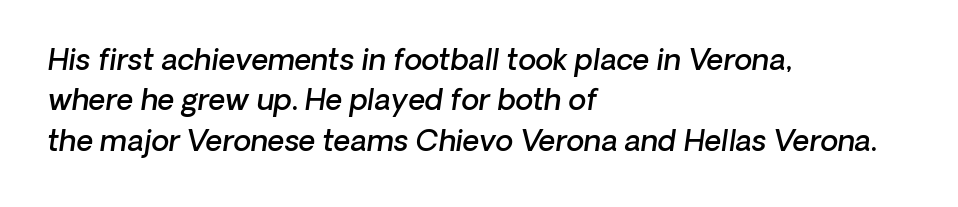
Q: Is the text bold? A: Semi-bold.
Q: Is the text italic (slanted)? A: Yes, it leans right by about 8 degrees.
Q: Is the text underlined? A: No.
Q: How is the paragraph aligned? A: Left-aligned.
Q: Is the spacing between letters normal or unusually wide? A: Normal.
Q: Is the spacing between lines tight, normal or loose? A: Normal.
Q: Width (condensed, normal, or wide)? A: Normal.
Q: Stroke contrast? A: Low.
Q: x-height? A: Medium.
Q: Monospaced? A: No.
